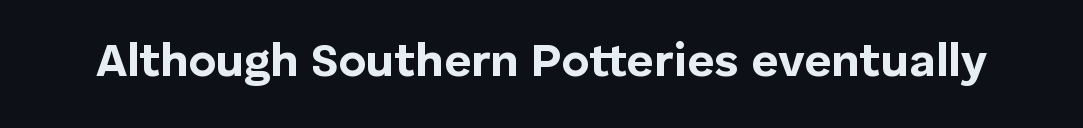
The letters advance in unequal steps, a hallmark of proportional type. The line texture is even and compact thanks to regular tracking. Look at the stroke-to-counter ratio: heavy, a bold. Classification — sans serif.
